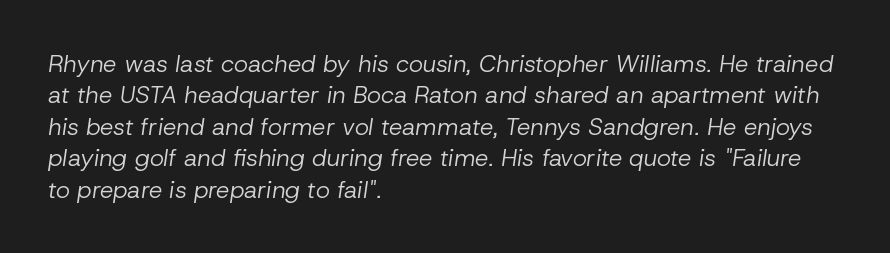
Letter spacing: default. One glance says typical: line gaps are just what's usual. Which margin do the lines hug? The left one — the right edge is uneven. A light-to-regular cut is what we see here. The area under the type is left untouched. You can tell it's italic because the verticals aren't actually vertical.
